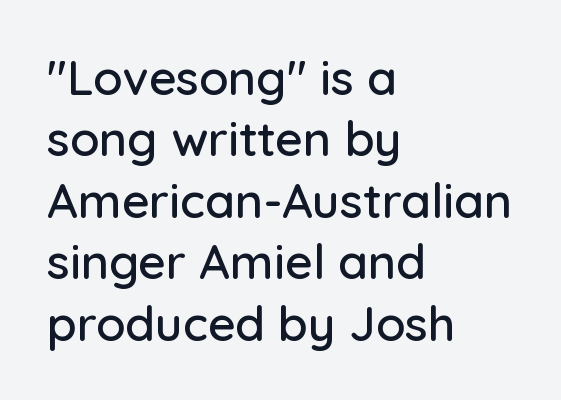
This sample uses a sans-serif face. Reading down the column, the eye jumps a familiar distance to each next line. Descender tails drop into unmarked territory. The horizontal fit of the characters is conventional and even. The paragraph has a hard left edge and a soft right edge.
